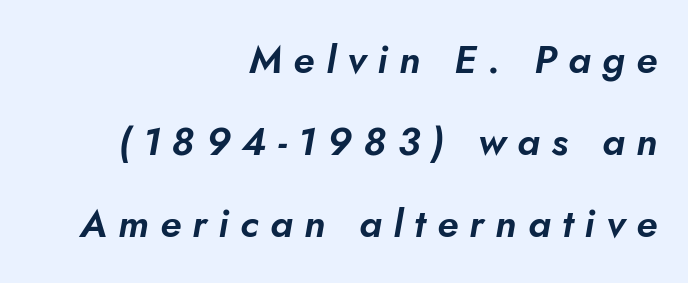
{"serif": "no", "width": "normal", "stroke_contrast": "low", "x_height": "small", "monospaced": "no", "underline": "no", "align": "right", "line_spacing": "loose", "line_spacing_ratio": 2.1, "letter_spacing": "wide", "letter_spacing_em": 0.29, "glyph_px": 39}
